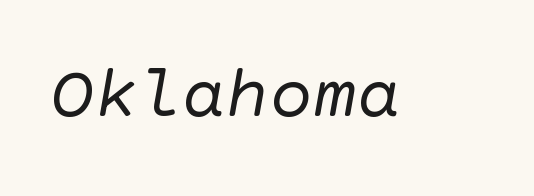
{"serif": "no", "bold": "no", "weight": "regular", "width": "normal", "stroke_contrast": "low", "x_height": "large", "underline": "no", "letter_spacing": "normal", "letter_spacing_em": 0.0, "glyph_px": 73}
